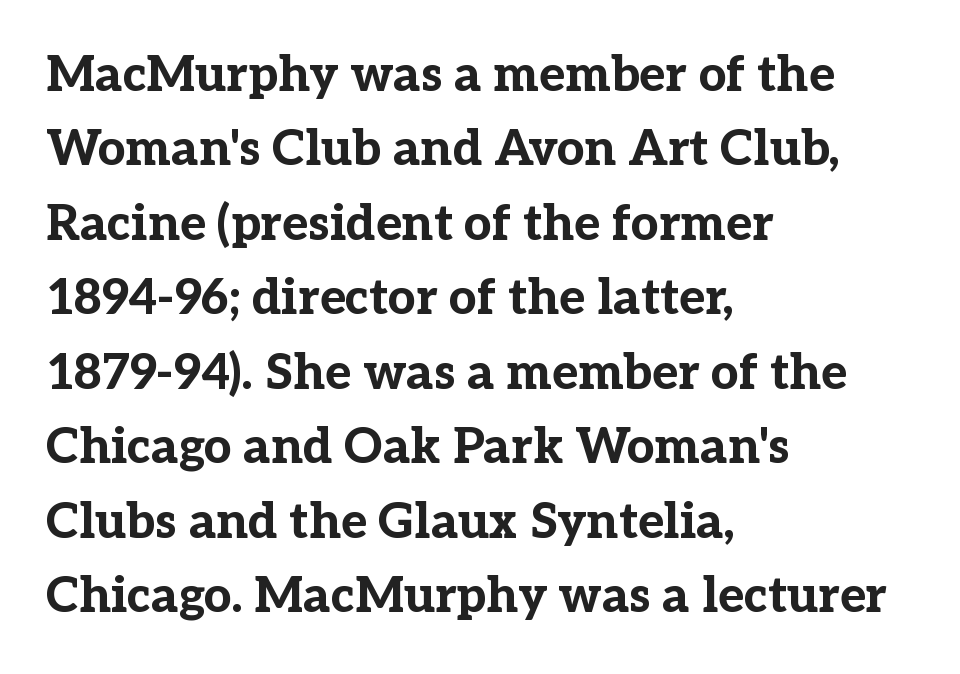
{"serif": "yes", "italic": "no", "bold": "yes", "weight": "bold", "width": "normal", "stroke_contrast": "low", "x_height": "medium", "monospaced": "no", "underline": "no", "align": "left", "line_spacing": "normal", "line_spacing_ratio": 1.52, "letter_spacing": "normal", "letter_spacing_em": 0.0, "glyph_px": 49}
